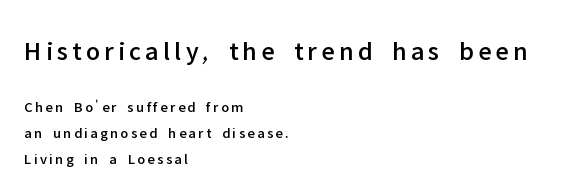
The area under the type is left untouched. If you drew a line through each stem, it would be perfectly vertical. Visually, the top section dominates because its glyphs are scaled up. This sample is left-justified, so line endings fall wherever the words run out.
